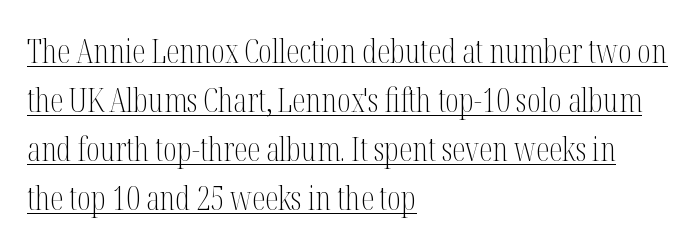
The image shows 33 px light, condensed serif type, upright; set left-aligned, normal line spacing (1.48x), normal letter spacing, underlined; medium stroke contrast and a medium x-height.
